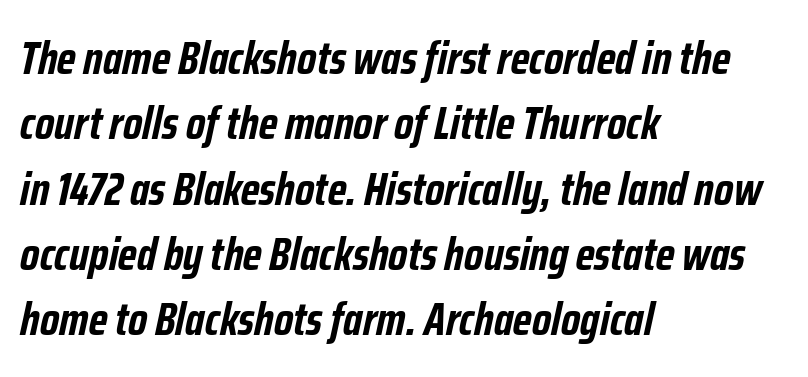
The image shows 47 px semibold, condensed type, italic (leaning right); set left-aligned, normal line spacing (1.39x), normal letter spacing, not underlined; low stroke contrast and a medium x-height.
